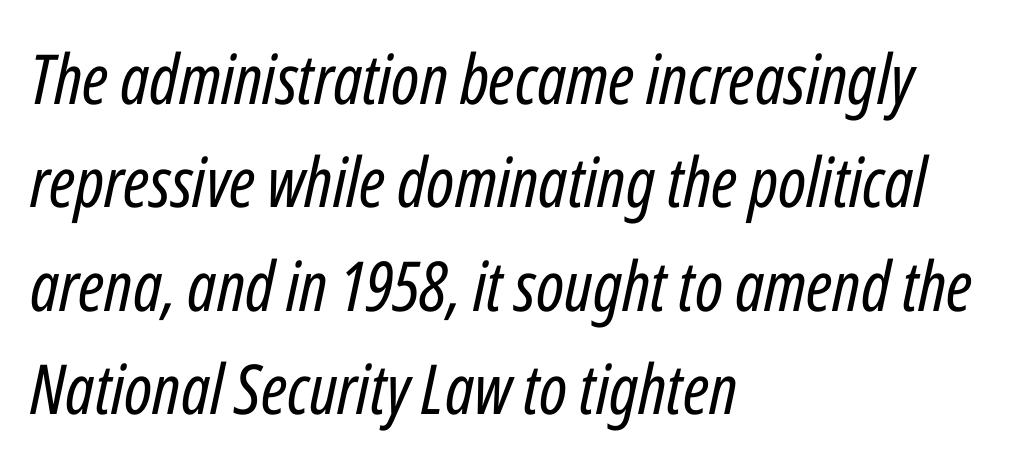
{"italic": "yes", "lean": "right", "slant_degrees": 12, "bold": "no", "weight": "regular", "width": "condensed", "stroke_contrast": "low", "x_height": "medium", "monospaced": "no", "underline": "no", "align": "left", "line_spacing": "normal", "line_spacing_ratio": 1.5, "letter_spacing": "normal", "letter_spacing_em": 0.0, "glyph_px": 69}
